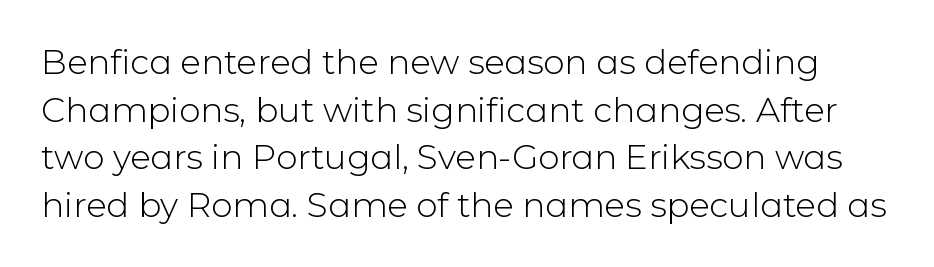
The baseline area is clear. Check where the strokes stop: nothing finishes them off — pure sans. Here the designer chose a conventional face with non-uniform glyph widths. How would I describe the line gaps? Plain and ordinary. Posture: vertical.
